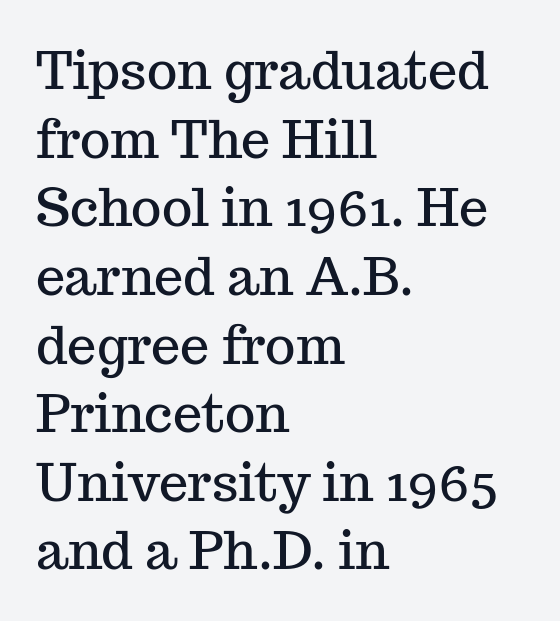
{"serif": "yes", "italic": "no", "width": "normal", "stroke_contrast": "medium", "x_height": "medium", "monospaced": "no", "underline": "no", "align": "left", "line_spacing": "normal", "line_spacing_ratio": 1.32, "letter_spacing": "normal", "letter_spacing_em": 0.0, "glyph_px": 52}
